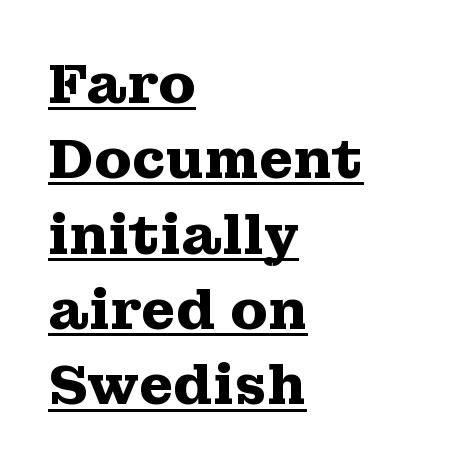
The passage shown is typed in a proportional face where columns would drift. Look at the tracking — it's just the regular setting, nothing added. The face used here appears with an underline applied. Thick stems and heavy bowls — unmistakably bold. The paragraph shown leans on its left margin. This sample keeps an unexceptional amount of space between lines.
